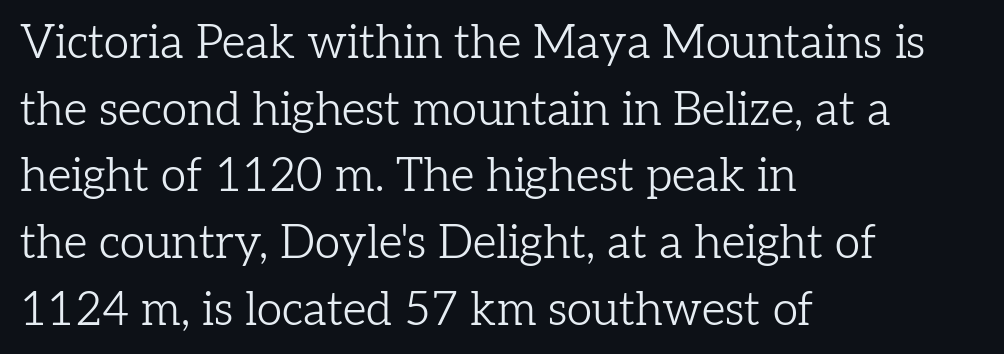
The image shows 46 px light serif type, upright; set left-aligned, normal line spacing (1.45x), normal letter spacing, not underlined; low stroke contrast and a medium x-height.
